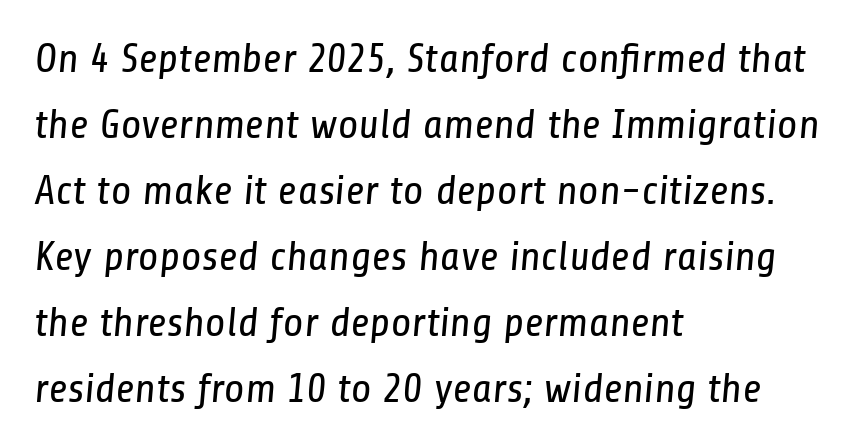
{"serif": "no", "bold": "no", "weight": "regular", "width": "condensed", "stroke_contrast": "low", "x_height": "medium", "monospaced": "no", "underline": "no", "align": "left", "line_spacing": "normal", "line_spacing_ratio": 1.57, "letter_spacing": "normal", "letter_spacing_em": 0.0, "glyph_px": 42}
